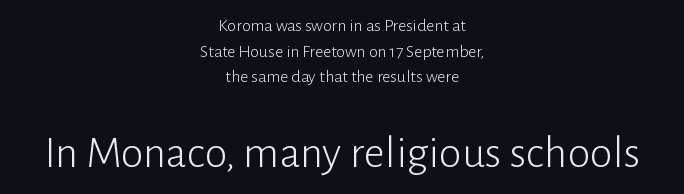
The rendering shows plain stroke endings on the letterforms — a sans-serif design. Short note: letters normally spaced. The baseline area is clear. Regular leading.
